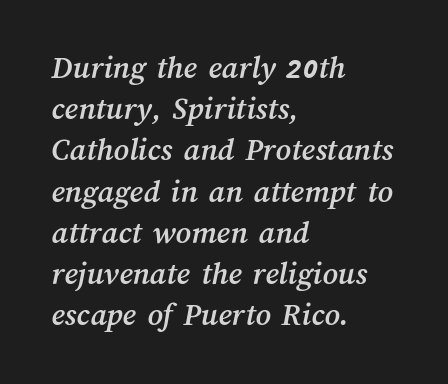
Do the characters align in a grid? No, the font is proportional. The line texture is even and compact thanks to regular tracking. The space directly below the letters is spotless. A student would call this left alignment; a typographer would say flush left, rag right. What's the leading like? Ordinary, nothing unusual.
